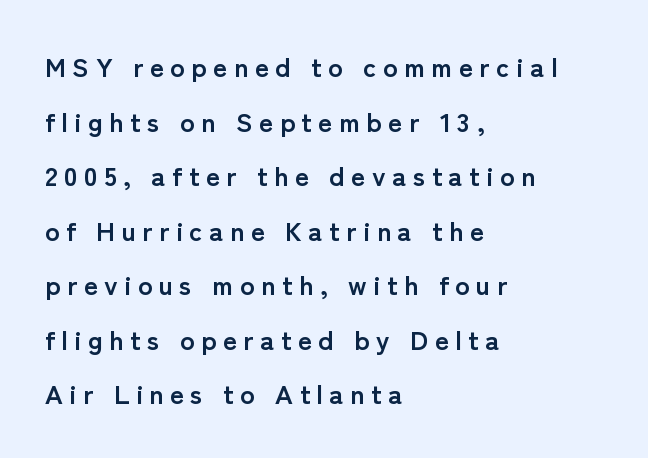
Q: Is the text bold? A: Yes.
Q: Is the text italic (slanted)? A: No, it is upright.
Q: Is the text underlined? A: No.
Q: How is the paragraph aligned? A: Left-aligned.
Q: Is the spacing between letters normal or unusually wide? A: Unusually wide.
Q: Is the spacing between lines tight, normal or loose? A: Loose.
